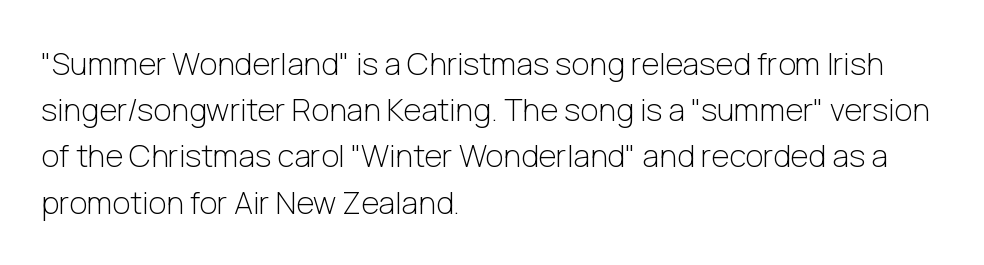
This rendering leaves character spacing at its baseline value. Serif or sans? Sans — the stroke terminals are bare. Line beginnings align vertically; line endings do not. If you drew a line through each stem, it would be perfectly vertical. Stem width sits at or under what a default text font uses.
